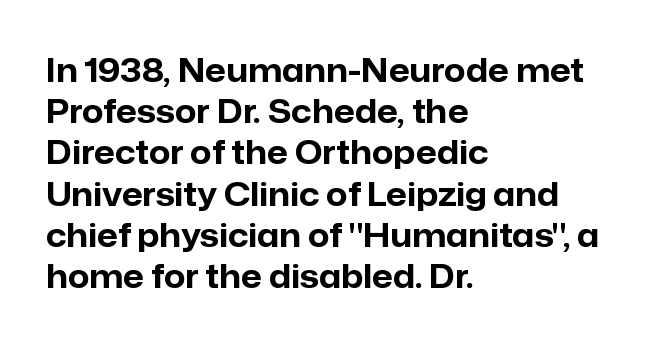
Q: Is the text bold? A: Yes.
Q: Is the text italic (slanted)? A: No, it is upright.
Q: Is the typeface a serif or a sans-serif typeface? A: Sans-serif.
Q: Is the text underlined? A: No.
Q: How is the paragraph aligned? A: Left-aligned.
Q: Is the spacing between letters normal or unusually wide? A: Normal.
Q: Is the spacing between lines tight, normal or loose? A: Normal.
Q: Width (condensed, normal, or wide)? A: Normal.
Q: Stroke contrast? A: Low.
Q: x-height? A: Medium.
Q: Monospaced? A: No.
